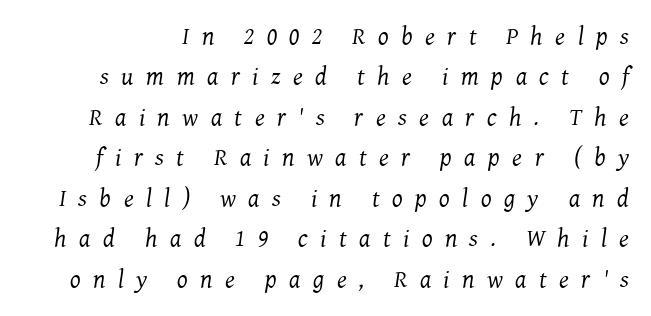
The image shows 25 px text type, italic (leaning right); set normal line spacing (1.62x), unusually wide letter spacing (+0.5 em), not underlined.
